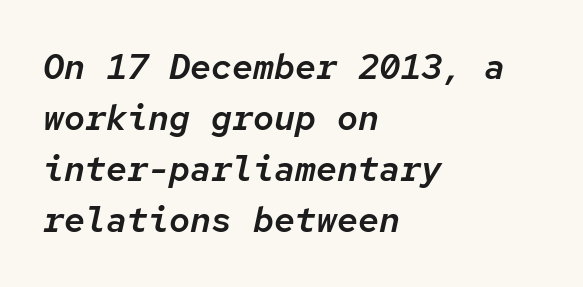
The image shows 35 px text type, italic (leaning right), monospaced; set left-aligned, normal line spacing (1.46x), normal letter spacing, not underlined; low stroke contrast and a medium x-height.
